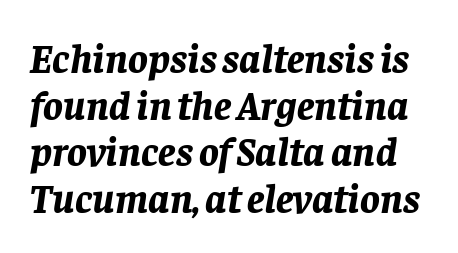
The image shows 41 px bold type, italic (leaning right); set tight line spacing (1.14x), normal letter spacing, not underlined; low stroke contrast and a large x-height.
